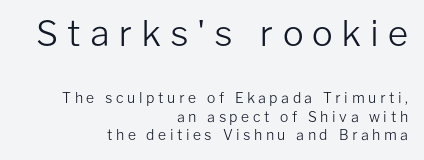
Every stem runs plumb, perpendicular to the baseline. Students, observe: this is what conventionally led text looks like. Unlike a traditional serif, this face leaves its strokes unadorned. Heft: none added — not bold. Type size steps down from the first block to the second. Is this a fixed-width face? No — the glyphs have proportional, varying widths.
